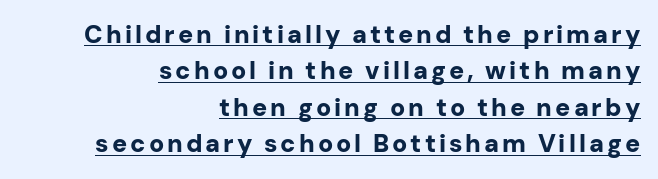
{"italic": "no", "bold": "yes", "underline": "yes", "align": "right", "line_spacing": "normal", "line_spacing_ratio": 1.46, "glyph_px": 25}
